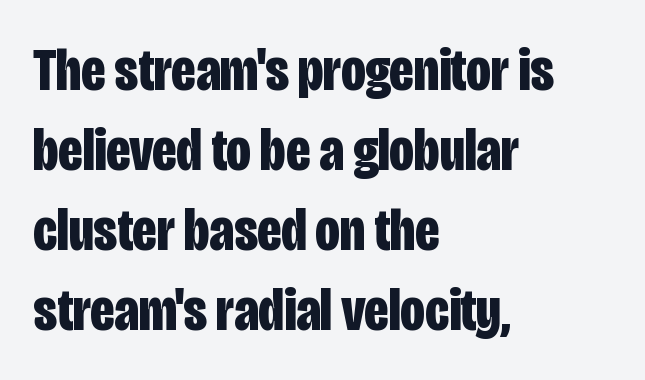
Honestly, the letter spacing is just normal — you wouldn't notice it. Each letter keeps its own natural width here, so spacing adapts to shape. Are there feet on the stems? There aren't — it's a sans. The sample has been set heavy, in full bold. This is roman type, the default non-slanted kind. One glance says typical: line gaps are just what's usual.
